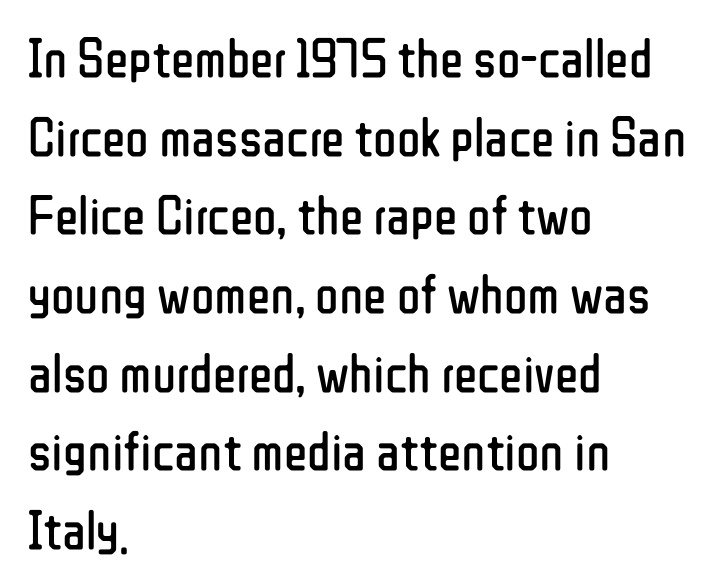
Q: Is the text bold? A: No.
Q: Is the text italic (slanted)? A: No, it is upright.
Q: Is the typeface a serif or a sans-serif typeface? A: Sans-serif.
Q: Is the text underlined? A: No.
Q: How is the paragraph aligned? A: Left-aligned.
Q: Is the spacing between letters normal or unusually wide? A: Normal.
Q: Is the spacing between lines tight, normal or loose? A: Normal.
Q: Width (condensed, normal, or wide)? A: Condensed.
Q: Stroke contrast? A: Low.
Q: x-height? A: Medium.
Q: Monospaced? A: No.
